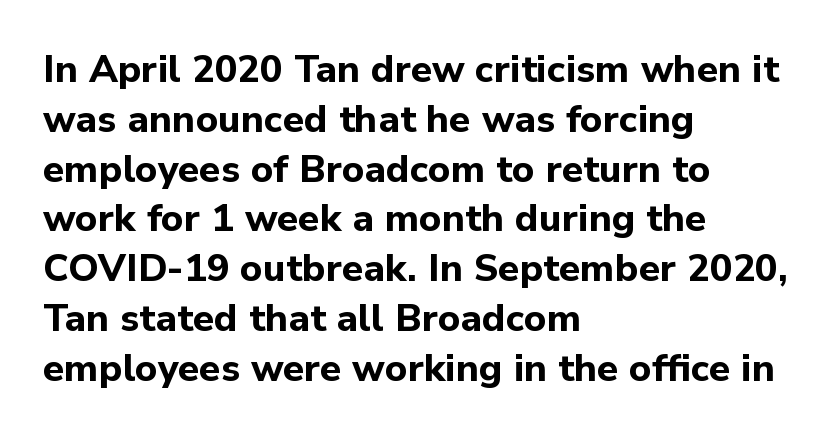
Q: Is the text bold? A: Yes.
Q: Is the text italic (slanted)? A: No, it is upright.
Q: Is the typeface a serif or a sans-serif typeface? A: Sans-serif.
Q: Is the text underlined? A: No.
Q: How is the paragraph aligned? A: Left-aligned.
Q: Is the spacing between letters normal or unusually wide? A: Normal.
Q: Is the spacing between lines tight, normal or loose? A: Normal.
Q: Width (condensed, normal, or wide)? A: Normal.
Q: Stroke contrast? A: Low.
Q: x-height? A: Medium.
Q: Monospaced? A: No.
